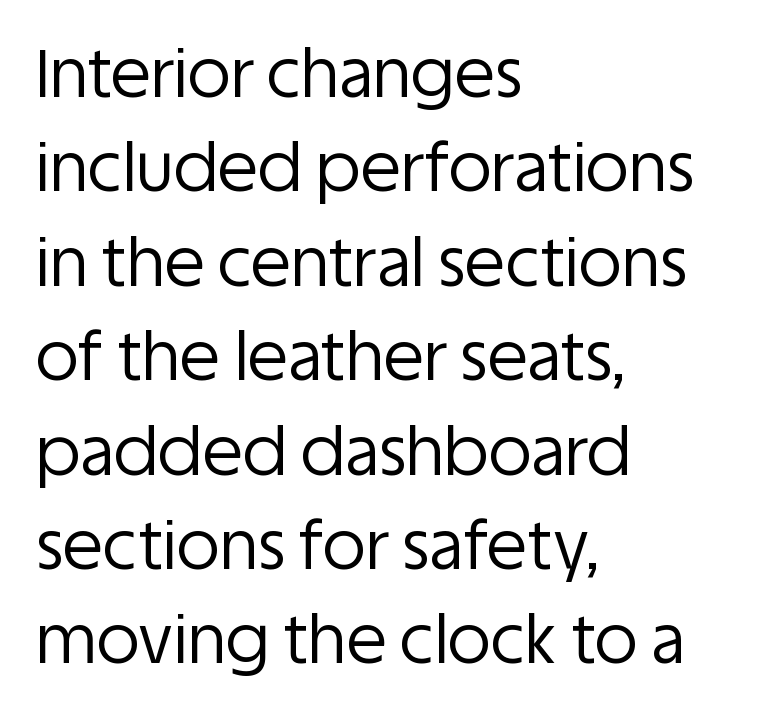
{"serif": "no", "italic": "no", "bold": "no", "weight": "regular", "width": "normal", "stroke_contrast": "low", "x_height": "large", "monospaced": "no", "underline": "no", "align": "left", "line_spacing": "normal", "line_spacing_ratio": 1.43, "letter_spacing": "normal", "letter_spacing_em": 0.0, "glyph_px": 66}
